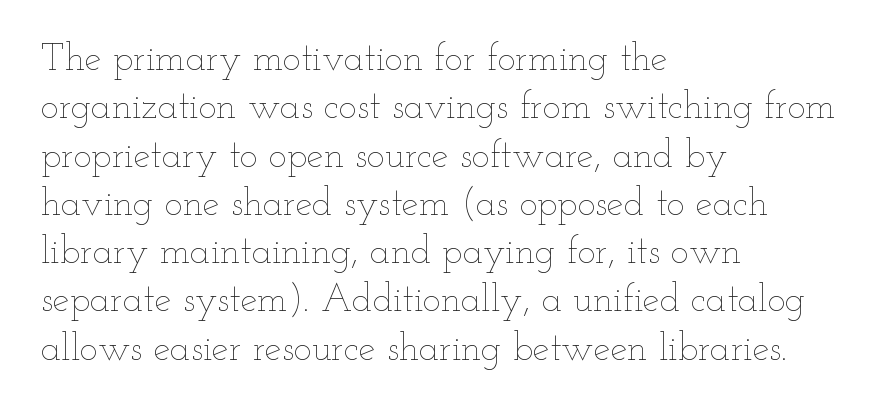
Q: Is the text bold? A: No.
Q: Is the text italic (slanted)? A: No, it is upright.
Q: Is the text underlined? A: No.
Q: How is the paragraph aligned? A: Left-aligned.
Q: Is the spacing between letters normal or unusually wide? A: Normal.
Q: Is the spacing between lines tight, normal or loose? A: Normal.
Q: Width (condensed, normal, or wide)? A: Wide.
Q: Stroke contrast? A: Low.
Q: x-height? A: Small.
Q: Monospaced? A: No.
